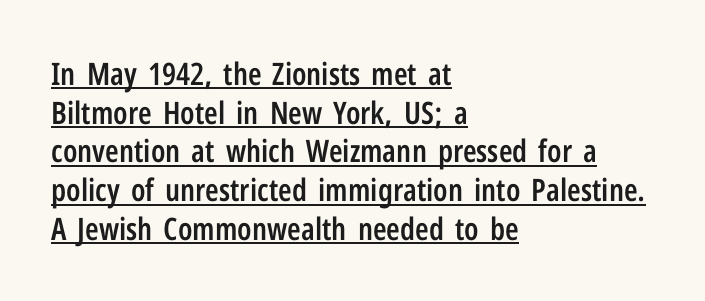
Q: Is the text bold? A: Semi-bold.
Q: Is the text italic (slanted)? A: No, it is upright.
Q: Is the typeface a serif or a sans-serif typeface? A: Sans-serif.
Q: Is the text underlined? A: Yes.
Q: How is the paragraph aligned? A: Left-aligned.
Q: Is the spacing between letters normal or unusually wide? A: Normal.
Q: Is the spacing between lines tight, normal or loose? A: Normal.
Q: Width (condensed, normal, or wide)? A: Condensed.
Q: Stroke contrast? A: Low.
Q: x-height? A: Medium.
Q: Monospaced? A: No.
